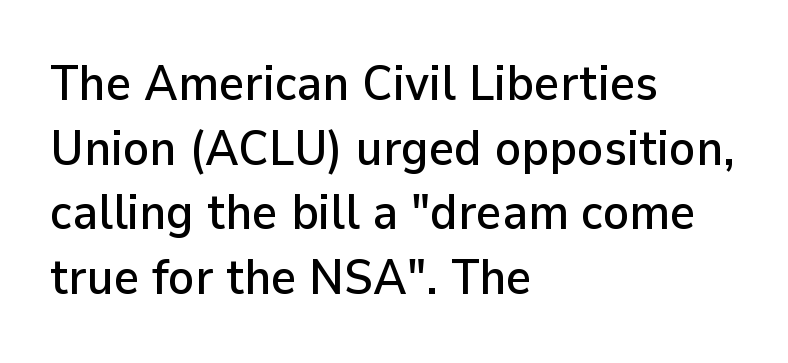
This sample uses an upright cut, with every glyph sitting square on the baseline. Vertical spacing — default. Observe the absence of serifs on each vertical stroke in this sample. The paragraph has a hard left edge and a soft right edge. A clean baseline with only descenders dipping below it. This rendering leaves character spacing at its baseline value.
